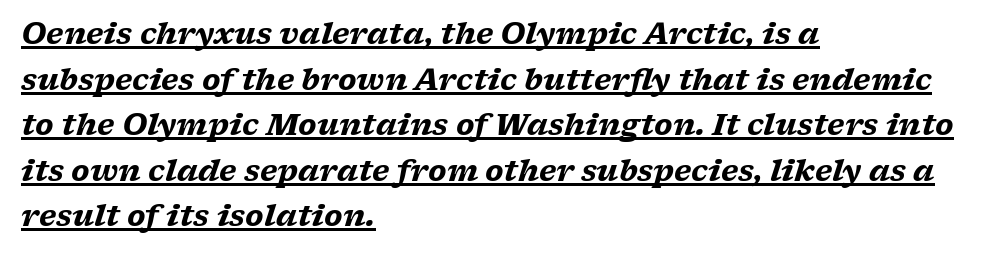
The image shows 29 px heavy, wide serif type, italic (leaning right); set left-aligned, normal line spacing (1.57x), normal letter spacing, underlined; low stroke contrast and a medium x-height.
